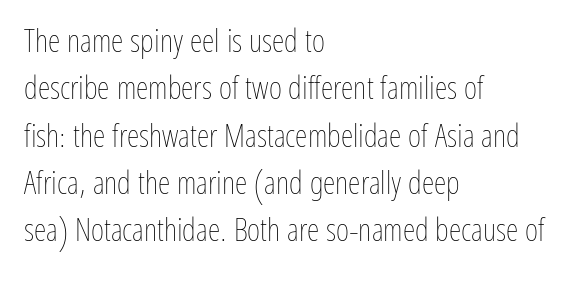
The image shows 32 px thin, condensed type, upright; set left-aligned, normal line spacing (1.48x), normal letter spacing, not underlined; low stroke contrast and a medium x-height.
